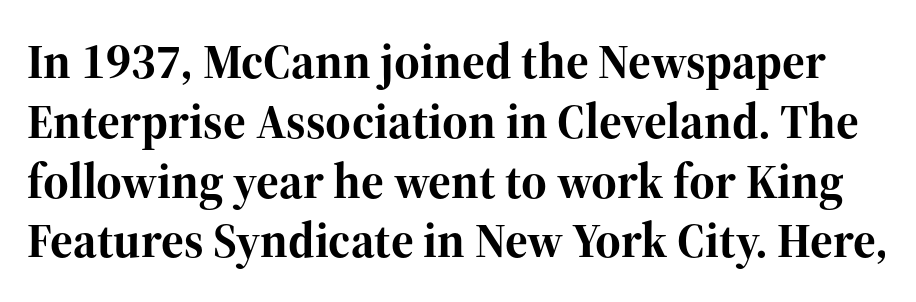
The image shows 49 px bold serif type, upright; set line spacing 1.22x, normal letter spacing, not underlined; high stroke contrast and a medium x-height.
